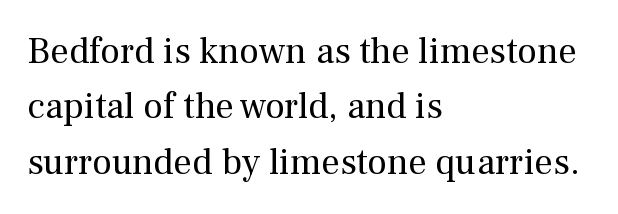
The image shows 37 px regular-weight serif type, upright; set left-aligned, normal line spacing (1.5x), normal letter spacing, not underlined; medium stroke contrast and a medium x-height.
